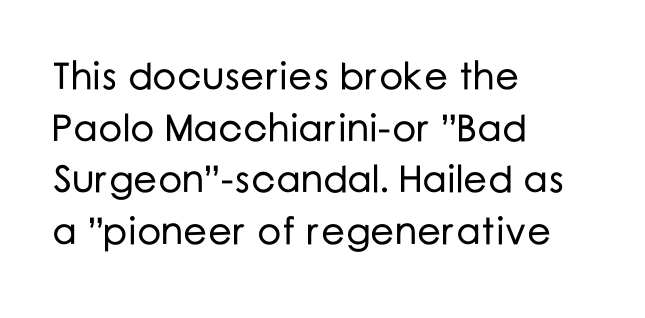
{"serif": "no", "italic": "no", "width": "normal", "stroke_contrast": "low", "x_height": "medium", "monospaced": "no", "underline": "no", "align": "left", "line_spacing": "normal", "line_spacing_ratio": 1.36, "letter_spacing": "normal", "letter_spacing_em": 0.0, "glyph_px": 38}
